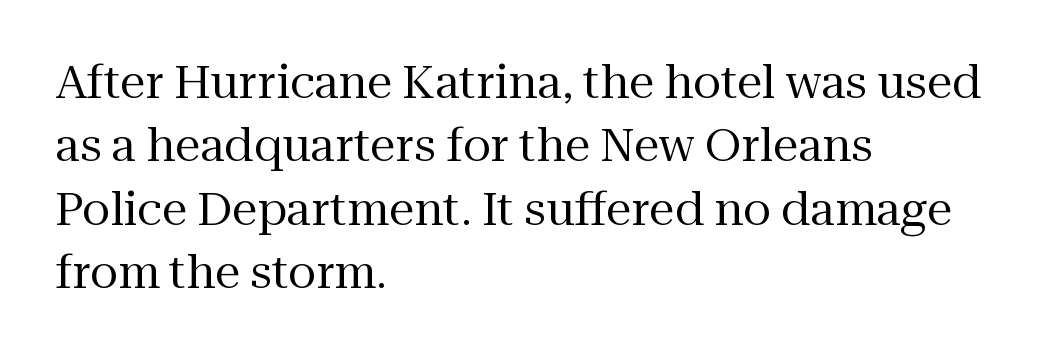
The image shows 46 px regular-weight serif type, upright; set left-aligned, normal line spacing (1.38x), normal letter spacing, not underlined; medium stroke contrast and a medium x-height.
